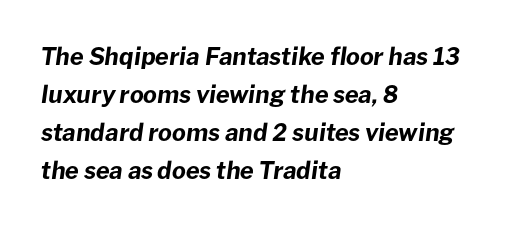
{"italic": "yes", "lean": "right", "slant_degrees": 8, "bold": "yes", "underline": "no", "align": "left", "line_spacing": "normal", "line_spacing_ratio": 1.59, "letter_spacing": "normal", "letter_spacing_em": 0.0, "glyph_px": 24}
